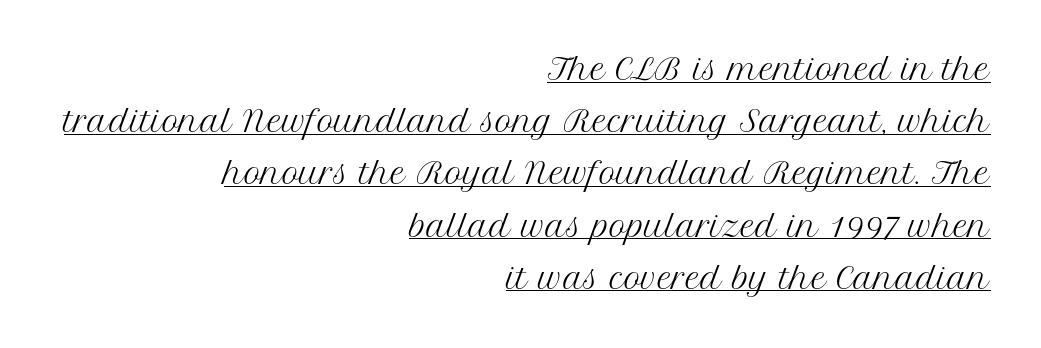
Q: Is the text bold? A: No.
Q: Is the text italic (slanted)? A: Yes.
Q: Is the typeface a serif or a sans-serif typeface? A: Serif.
Q: Is the text underlined? A: Yes.
Q: How is the paragraph aligned? A: Right-aligned.
Q: Is the spacing between letters normal or unusually wide? A: Normal.
Q: Width (condensed, normal, or wide)? A: Normal.
Q: Stroke contrast? A: Medium.
Q: x-height? A: Medium.
Q: Monospaced? A: No.
